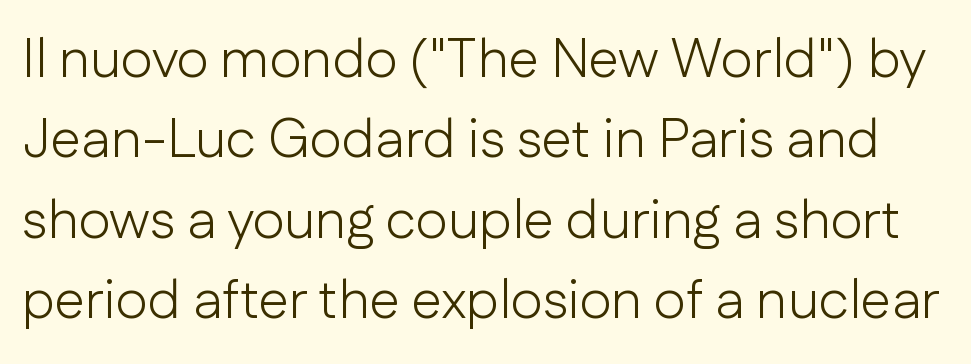
{"serif": "no", "italic": "no", "bold": "no", "weight": "light", "width": "normal", "stroke_contrast": "low", "x_height": "medium", "monospaced": "no", "underline": "no", "line_spacing": "normal", "line_spacing_ratio": 1.46, "letter_spacing": "normal", "letter_spacing_em": 0.0, "glyph_px": 55}
